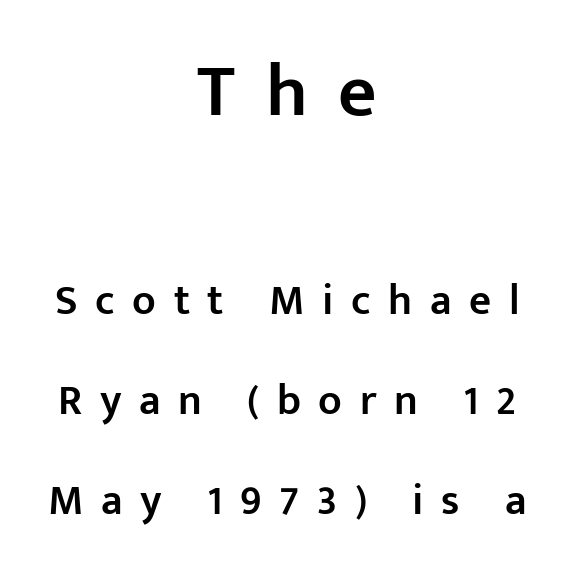
The image shows 75 px semibold sans-serif type, upright; set centered, loose line spacing (2.33x), unusually wide letter spacing (+0.41 em), not underlined; the first (top) block is 1.74x larger; low stroke contrast and a medium x-height.
